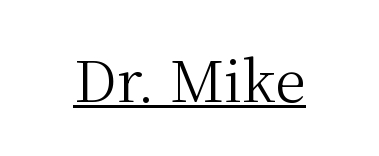
The glyphs are accompanied by a horizontal stroke just below them. The type family on display is of the serif kind. Posture: straight, roman, zero tilt. Heft: none added — not bold. Honestly, the letter spacing is just normal — you wouldn't notice it. Looks like regular typesetting: each glyph gets only the width it needs.
